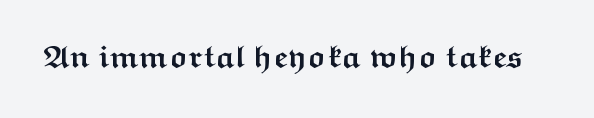
The image shows 32 px semibold, wide sans-serif type, upright; set normal letter spacing, not underlined; medium stroke contrast and a medium x-height.
